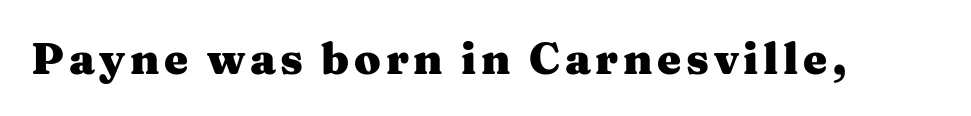
Q: Is the text bold? A: Yes.
Q: Is the text italic (slanted)? A: No, it is upright.
Q: Is the typeface a serif or a sans-serif typeface? A: Serif.
Q: Is the text underlined? A: No.
Q: Width (condensed, normal, or wide)? A: Wide.
Q: Stroke contrast? A: Medium.
Q: x-height? A: Medium.
Q: Monospaced? A: No.
